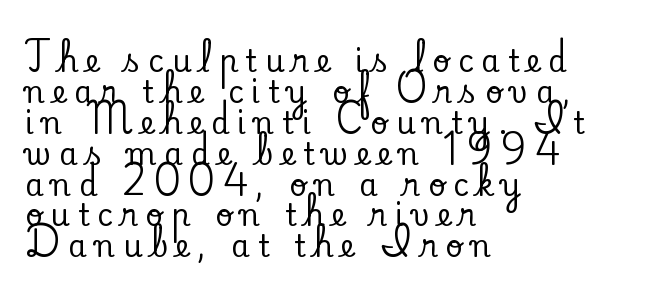
Students, note that the glyphs here are deliberately spaced far apart. Notice how descenders almost collide with the ascenders below — that's tight leading. Descender tails drop into unmarked territory. Posture: upright roman. Line starts are locked; line ends wander. The rendering shows small feet on the letterforms — a serif design.
